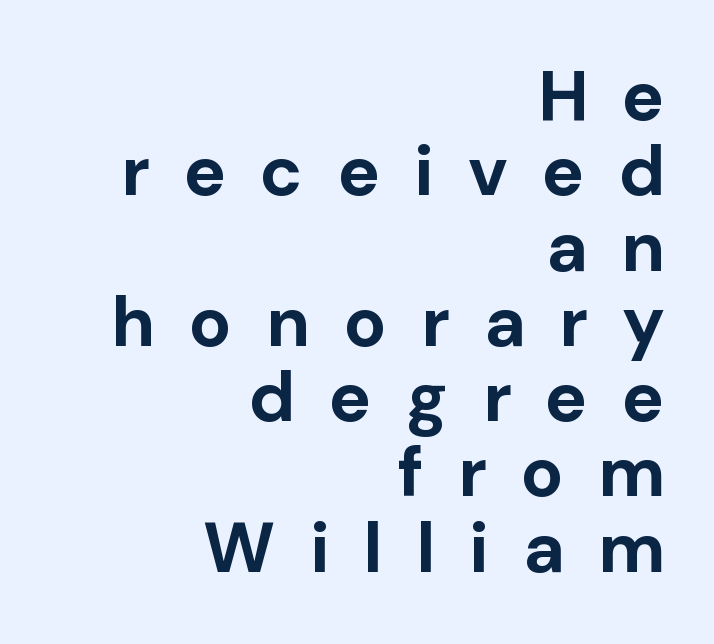
The typesetting leans heavy: a genuine bold. Leading is clearly below the norm, producing a dense column. Posture: straight, roman, zero tilt. Each line ends at the same right margin while the left side varies. Note the varied advance widths — an 'i' is clearly narrower than an 'm'. Caption: expanded tracking, letters set apart.
